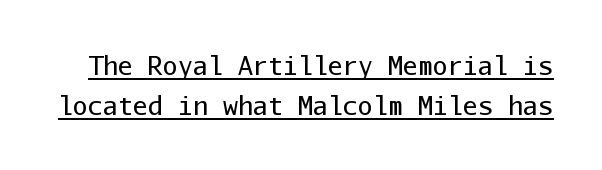
Successive baselines arrive at the customary interval. This is the regular roman posture of the typeface. The weight tops out at a normal text grade. The line texture is even and compact thanks to regular tracking.
